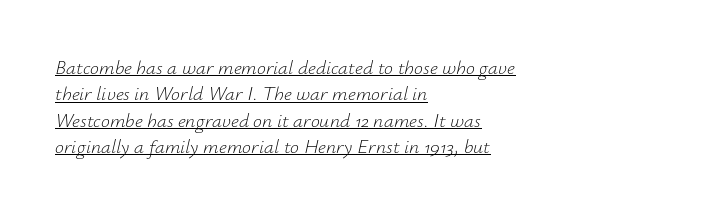
The image shows 20 px text type, italic (leaning right); set left-aligned, normal line spacing (1.32x), normal letter spacing, underlined.
